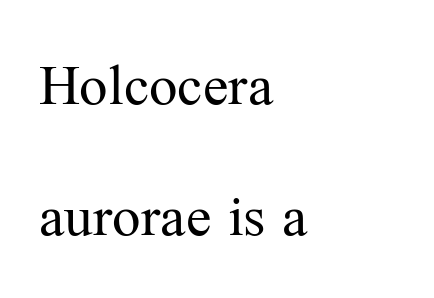
The image shows 57 px regular-weight serif type, upright; set left-aligned, loose line spacing (2.3x), normal letter spacing, not underlined; medium stroke contrast and a medium x-height.
